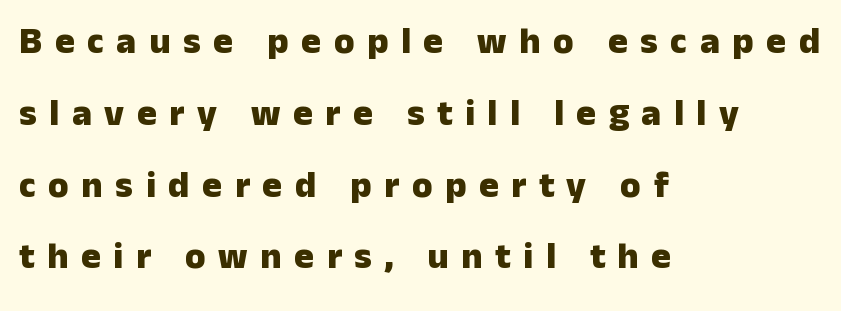
Line starts are locked; line ends wander. Short note: letters widely spaced. Honestly, the rows look like they've been pulled way apart. The face used here has the dense, thick strokes of a bold.
